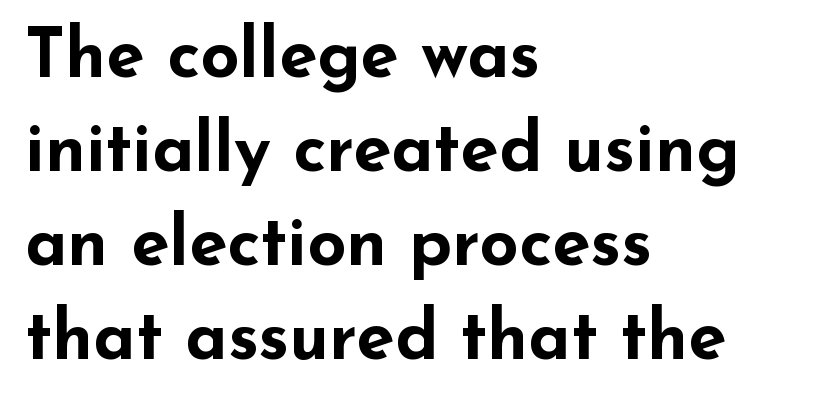
{"serif": "no", "italic": "no", "bold": "yes", "weight": "bold", "width": "wide", "stroke_contrast": "low", "x_height": "small", "monospaced": "no", "underline": "no", "align": "left", "line_spacing": "normal", "line_spacing_ratio": 1.36, "letter_spacing": "normal", "letter_spacing_em": 0.0, "glyph_px": 69}
